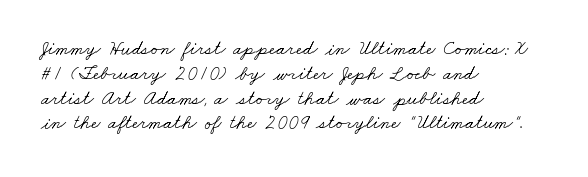
The image shows 20 px text type; set left-aligned, line spacing 1.24x, normal letter spacing, not underlined.
